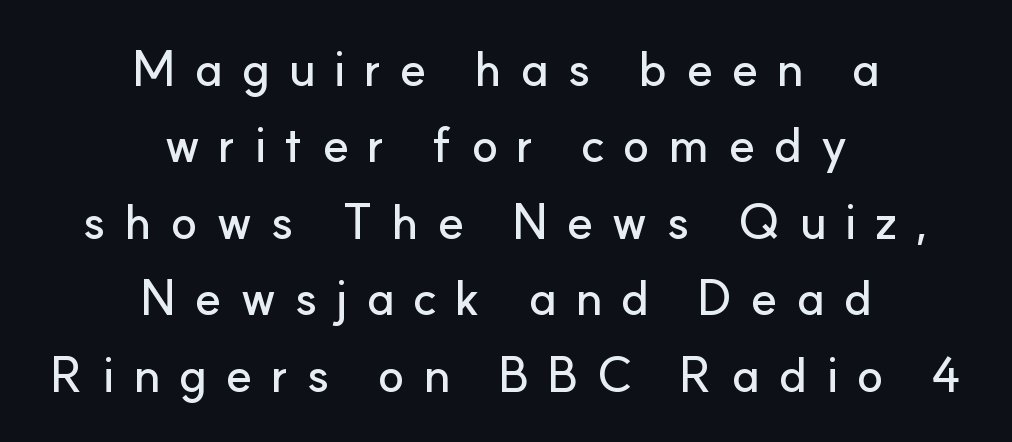
Q: Is the text italic (slanted)? A: No, it is upright.
Q: Is the typeface a serif or a sans-serif typeface? A: Sans-serif.
Q: Is the text underlined? A: No.
Q: How is the paragraph aligned? A: Centered.
Q: Is the spacing between letters normal or unusually wide? A: Unusually wide.
Q: Is the spacing between lines tight, normal or loose? A: Normal.
Q: Width (condensed, normal, or wide)? A: Normal.
Q: Stroke contrast? A: Low.
Q: x-height? A: Small.
Q: Monospaced? A: No.
